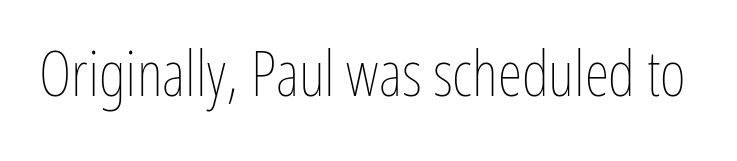
Q: Is the text bold? A: No.
Q: Is the text italic (slanted)? A: No, it is upright.
Q: Is the text underlined? A: No.
Q: Is the spacing between letters normal or unusually wide? A: Normal.
Q: Width (condensed, normal, or wide)? A: Condensed.
Q: Stroke contrast? A: Low.
Q: x-height? A: Medium.
Q: Monospaced? A: No.
